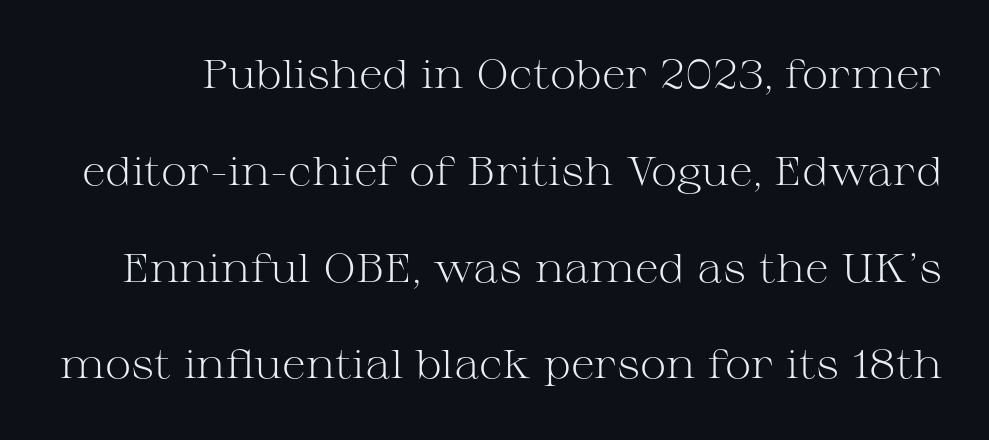
Q: Is the text bold? A: No.
Q: Is the text italic (slanted)? A: No, it is upright.
Q: Is the typeface a serif or a sans-serif typeface? A: Serif.
Q: Is the text underlined? A: No.
Q: Is the spacing between letters normal or unusually wide? A: Normal.
Q: Is the spacing between lines tight, normal or loose? A: Loose.
Q: Width (condensed, normal, or wide)? A: Wide.
Q: Stroke contrast? A: Medium.
Q: x-height? A: Medium.
Q: Monospaced? A: No.
